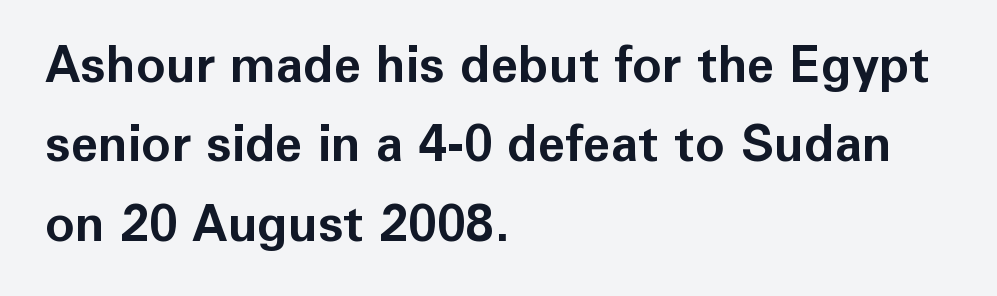
{"serif": "no", "italic": "no", "bold": "yes", "weight": "bold", "width": "normal", "stroke_contrast": "low", "x_height": "medium", "monospaced": "no", "underline": "no", "align": "left", "line_spacing": "normal", "line_spacing_ratio": 1.59, "letter_spacing": "normal", "letter_spacing_em": 0.0, "glyph_px": 50}
